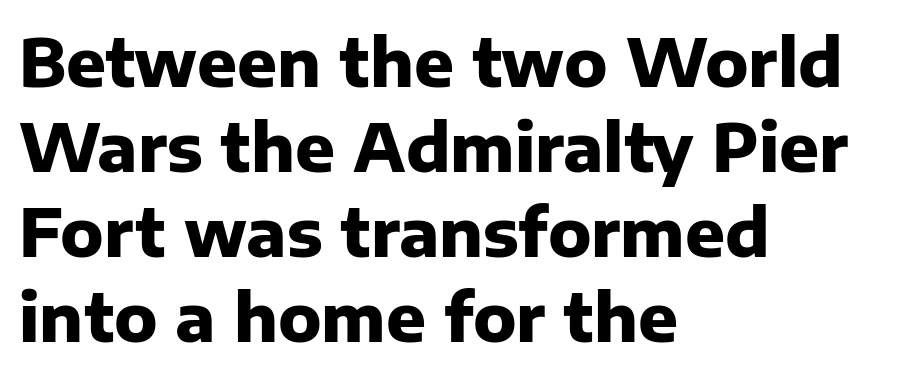
Each word holds together tightly as a unit, with standard inter-letter gaps. The font is running at its bold setting. Whoever set this chose a conventional vertical rhythm. Rendered with straight, roman letterforms.
